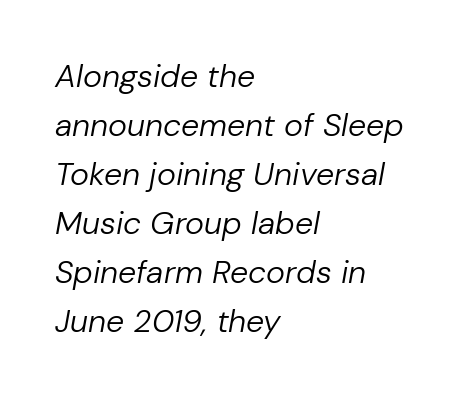
The image shows 32 px regular-weight type, italic (leaning right); set left-aligned, normal line spacing (1.53x), normal letter spacing, not underlined; low stroke contrast and a medium x-height.
